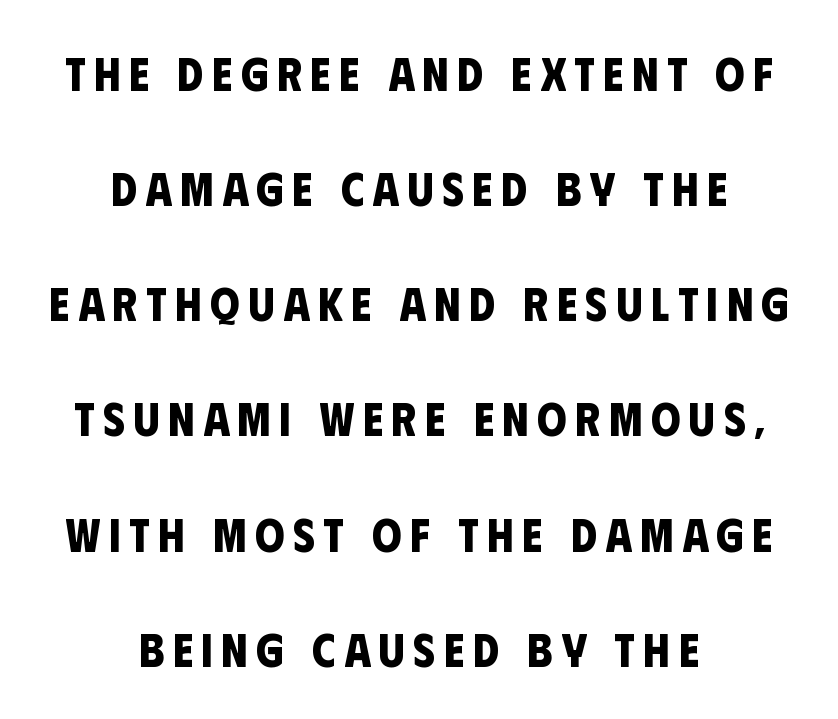
Clear beneath every line of the passage. A full-strength bold gives these letters their thick strokes. The glyphs in this specimen are sans serif. A typesetter would call this proportional, since set widths differ per character.
